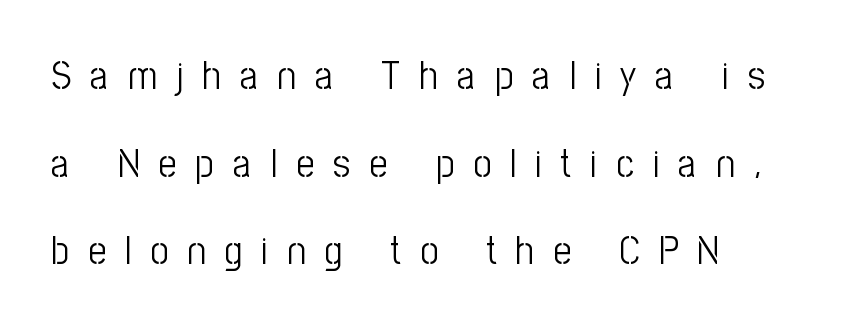
Q: Is the text bold? A: No.
Q: Is the text italic (slanted)? A: No, it is upright.
Q: Is the typeface a serif or a sans-serif typeface? A: Sans-serif.
Q: Is the text underlined? A: No.
Q: How is the paragraph aligned? A: Left-aligned.
Q: Is the spacing between letters normal or unusually wide? A: Unusually wide.
Q: Is the spacing between lines tight, normal or loose? A: Loose.
Q: Width (condensed, normal, or wide)? A: Condensed.
Q: Stroke contrast? A: Low.
Q: x-height? A: Medium.
Q: Monospaced? A: No.
